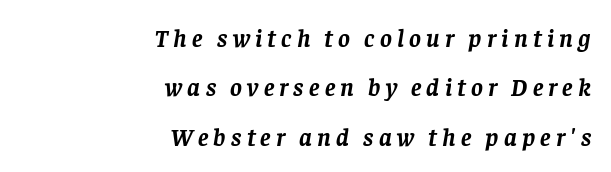
The image shows 25 px bold type, italic (leaning right); set right-aligned, loose line spacing (1.98x), unusually wide letter spacing (+0.21 em), not underlined.
